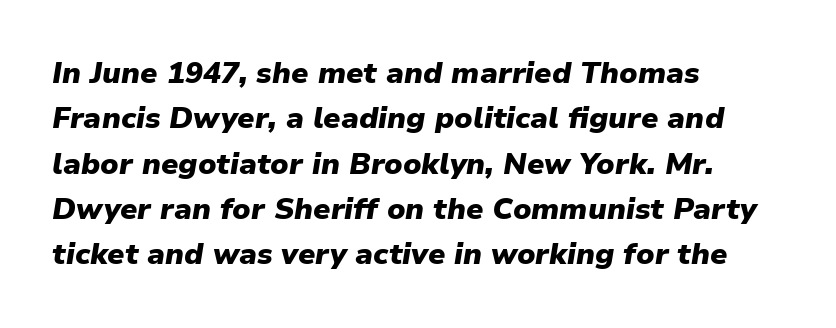
{"italic": "yes", "lean": "right", "slant_degrees": 9, "bold": "yes", "weight": "heavy", "width": "normal", "stroke_contrast": "low", "x_height": "medium", "monospaced": "no", "underline": "no", "align": "left", "line_spacing": "normal", "line_spacing_ratio": 1.51, "letter_spacing": "normal", "letter_spacing_em": 0.0, "glyph_px": 30}
